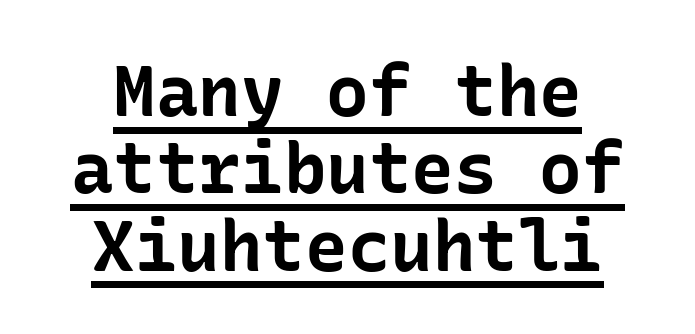
The image shows 71 px bold sans-serif type, upright; set centered, tight line spacing (1.09x), normal letter spacing, underlined; low stroke contrast and a medium x-height.
